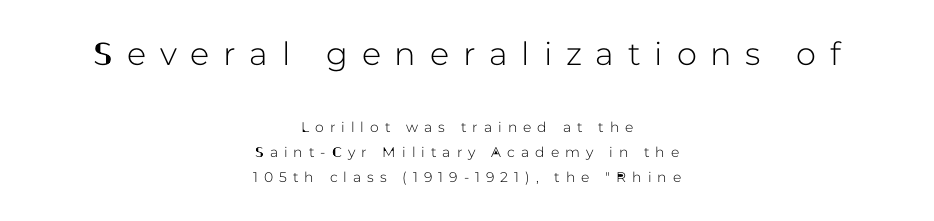
The image shows 32 px sans-serif type, upright; set centered, line spacing 1.81x, unusually wide letter spacing (+0.43 em), not underlined; the first (top) block is 2.29x larger; low stroke contrast and a medium x-height.
